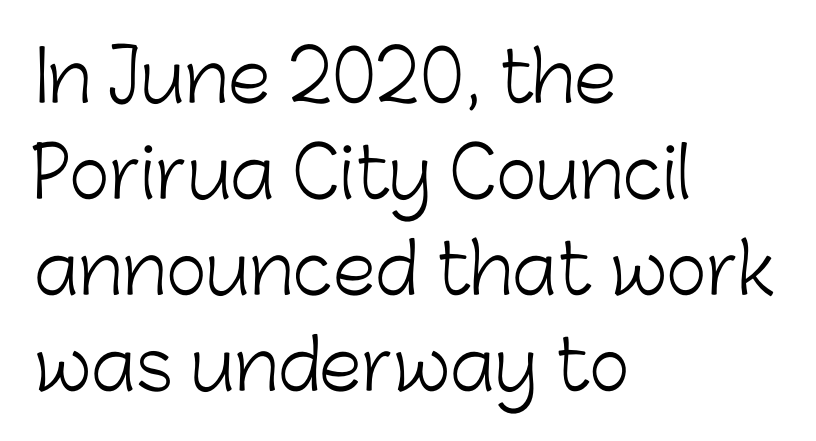
Q: Is the text bold? A: No.
Q: Is the text italic (slanted)? A: No, it is upright.
Q: Is the typeface a serif or a sans-serif typeface? A: Sans-serif.
Q: Is the text underlined? A: No.
Q: How is the paragraph aligned? A: Left-aligned.
Q: Is the spacing between letters normal or unusually wide? A: Normal.
Q: Is the spacing between lines tight, normal or loose? A: Normal.
Q: Width (condensed, normal, or wide)? A: Normal.
Q: Stroke contrast? A: Low.
Q: x-height? A: Medium.
Q: Monospaced? A: No.
